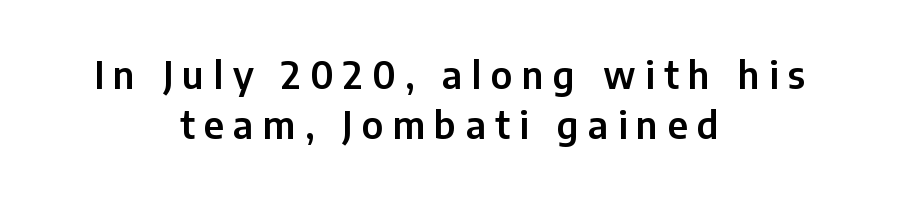
Layout note: lines centered. Any mark beneath the type? The region is blank. Is this a fixed-width face? No — the glyphs have proportional, varying widths. There is plenty of visible air inserted between adjacent glyphs. The passage shown is typeset with a sans-serif family. Posture: vertical.
